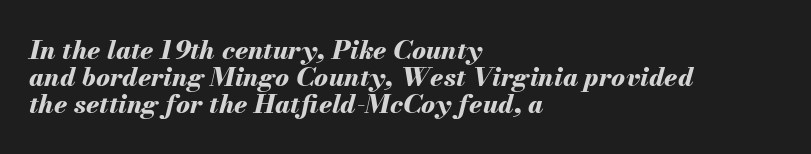
Q: Is the text bold? A: Yes.
Q: Is the text italic (slanted)? A: Yes, it leans right by about 13 degrees.
Q: Is the text underlined? A: No.
Q: How is the paragraph aligned? A: Left-aligned.
Q: Is the spacing between letters normal or unusually wide? A: Normal.
Q: Is the spacing between lines tight, normal or loose? A: Tight.
